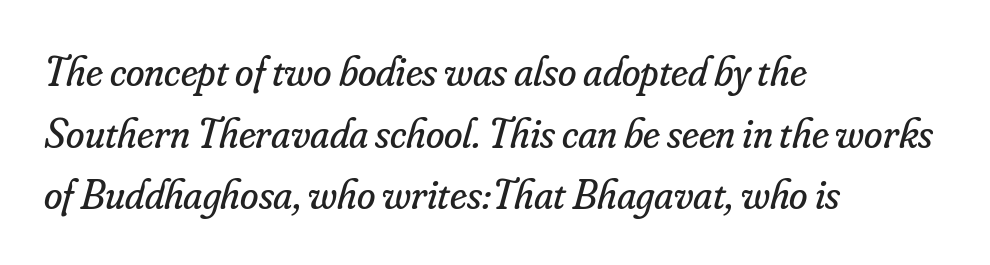
{"serif": "yes", "italic": "yes", "lean": "right", "slant_degrees": 16, "bold": "no", "weight": "regular", "width": "normal", "stroke_contrast": "low", "x_height": "small", "monospaced": "no", "underline": "no", "align": "left", "line_spacing": "normal", "line_spacing_ratio": 1.47, "letter_spacing": "normal", "letter_spacing_em": 0.0, "glyph_px": 42}
